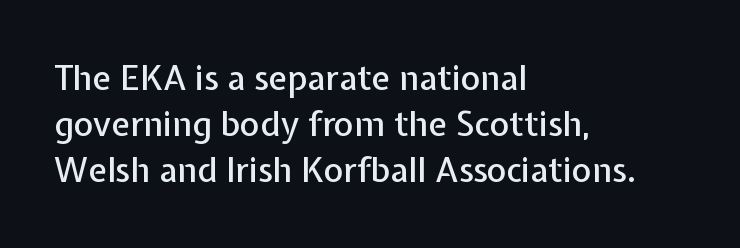
{"serif": "no", "italic": "no", "width": "normal", "stroke_contrast": "low", "x_height": "medium", "monospaced": "no", "underline": "no", "align": "left", "line_spacing": "normal", "line_spacing_ratio": 1.36, "letter_spacing": "normal", "letter_spacing_em": 0.0, "glyph_px": 34}
